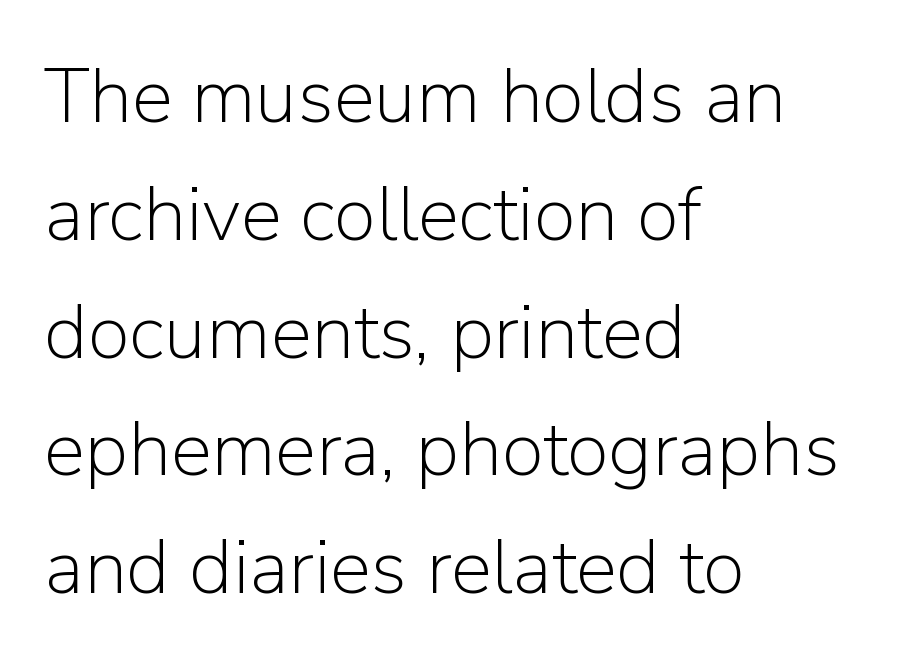
Clear beneath every line of the passage. Looks like regular typesetting: each glyph gets only the width it needs. What kind of face is this? One without serifs — a sans. Does the lettering tilt? It doesn't — this is upright.
